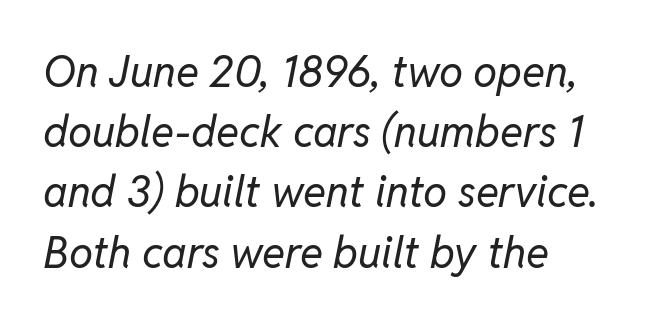
The image shows 43 px regular-weight type, italic (leaning right); set normal line spacing (1.4x), normal letter spacing, not underlined; low stroke contrast and a medium x-height.
